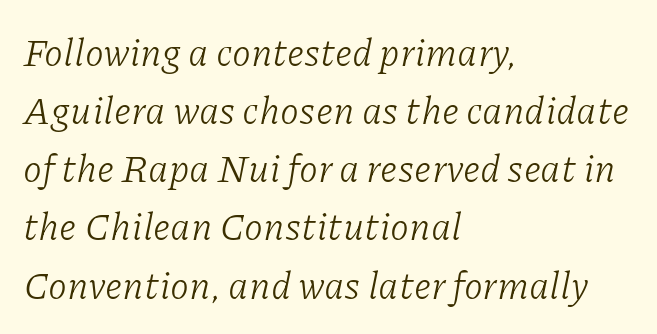
{"serif": "yes", "italic": "yes", "lean": "right", "slant_degrees": 11, "bold": "no", "weight": "light", "width": "normal", "stroke_contrast": "low", "x_height": "medium", "monospaced": "no", "underline": "no", "align": "left", "line_spacing": "normal", "line_spacing_ratio": 1.53, "letter_spacing": "normal", "letter_spacing_em": 0.0, "glyph_px": 38}
